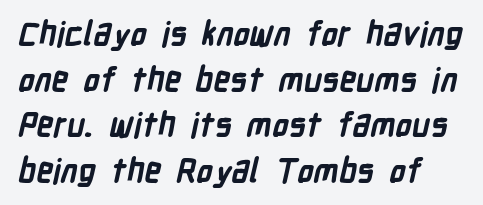
Interline gaps are of average width in this sample. The typeface chosen for these lines omits serifs. Typesetter's note: full bold, strokes at maximum text heaviness. Varying glyph widths throughout — classic text-font behaviour. Quick note: underline off.
